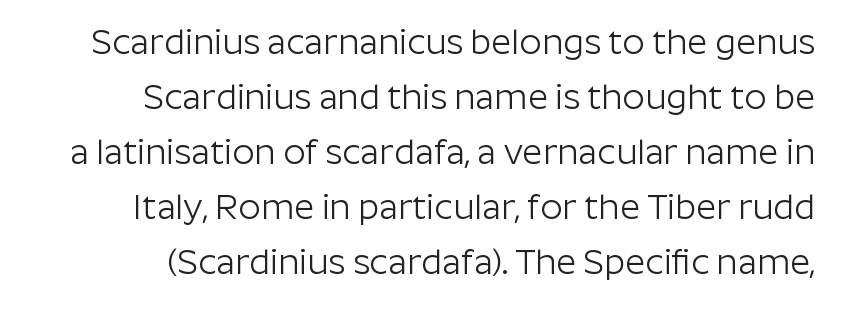
Summary of vertical rhythm: regular, with standard interline spacing. Observe the ordinary spacing: letters are neighbours, not strangers. Do the characters align in a grid? No, the font is proportional. The string is rendered with underlining switched off. Each stroke keeps to a modest, everyday thickness or less.
